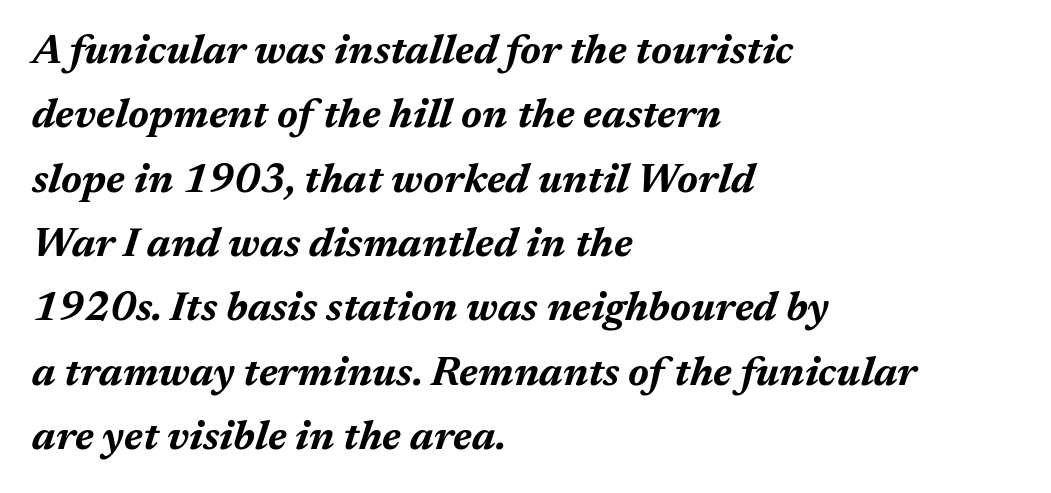
Q: Is the text bold? A: Yes.
Q: Is the text italic (slanted)? A: Yes, it leans right by about 17 degrees.
Q: Is the text underlined? A: No.
Q: How is the paragraph aligned? A: Left-aligned.
Q: Is the spacing between letters normal or unusually wide? A: Normal.
Q: Is the spacing between lines tight, normal or loose? A: Normal.
Q: Width (condensed, normal, or wide)? A: Normal.
Q: Stroke contrast? A: Medium.
Q: x-height? A: Medium.
Q: Monospaced? A: No.
